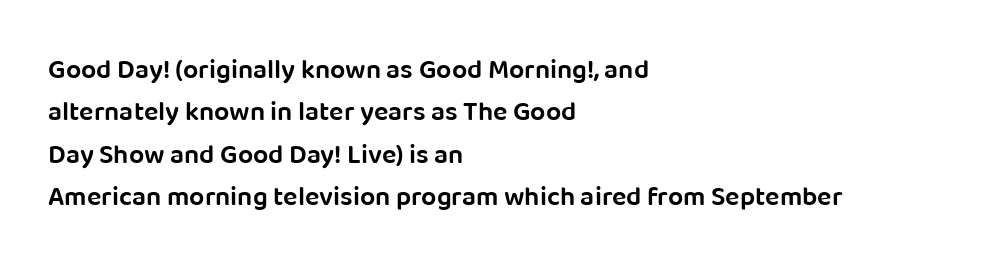
Q: Is the text bold? A: Semi-bold.
Q: Is the text italic (slanted)? A: No, it is upright.
Q: Is the text underlined? A: No.
Q: How is the paragraph aligned? A: Left-aligned.
Q: Is the spacing between letters normal or unusually wide? A: Normal.
Q: Is the spacing between lines tight, normal or loose? A: Normal.
